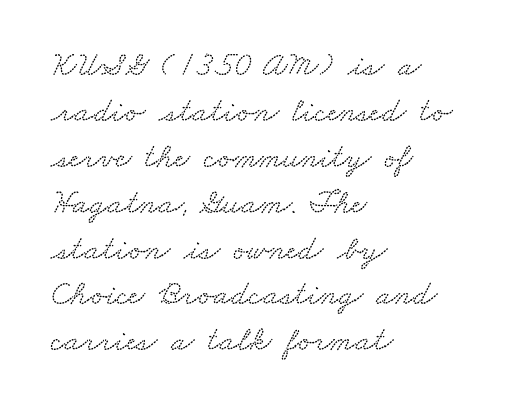
The image shows 34 px wide serif type; set left-aligned, normal line spacing (1.35x), normal letter spacing, not underlined; medium stroke contrast and a small x-height.
